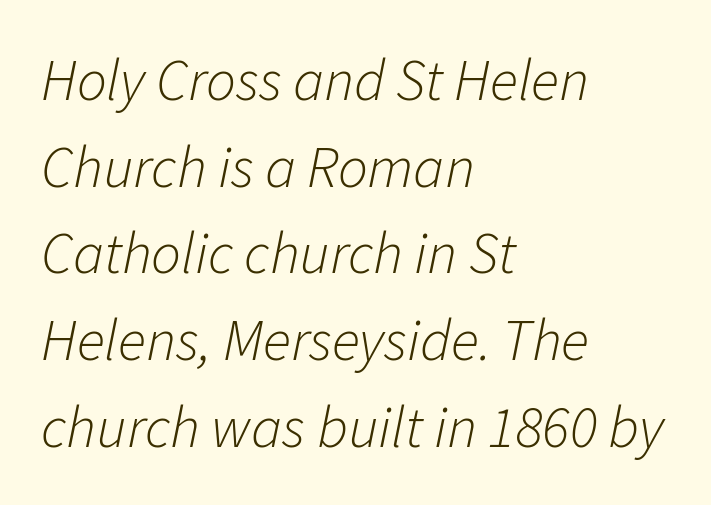
Q: Is the text bold? A: No.
Q: Is the text italic (slanted)? A: Yes, it leans right by about 11 degrees.
Q: Is the text underlined? A: No.
Q: How is the paragraph aligned? A: Left-aligned.
Q: Is the spacing between letters normal or unusually wide? A: Normal.
Q: Is the spacing between lines tight, normal or loose? A: Normal.
Q: Width (condensed, normal, or wide)? A: Normal.
Q: Stroke contrast? A: Low.
Q: x-height? A: Medium.
Q: Monospaced? A: No.
